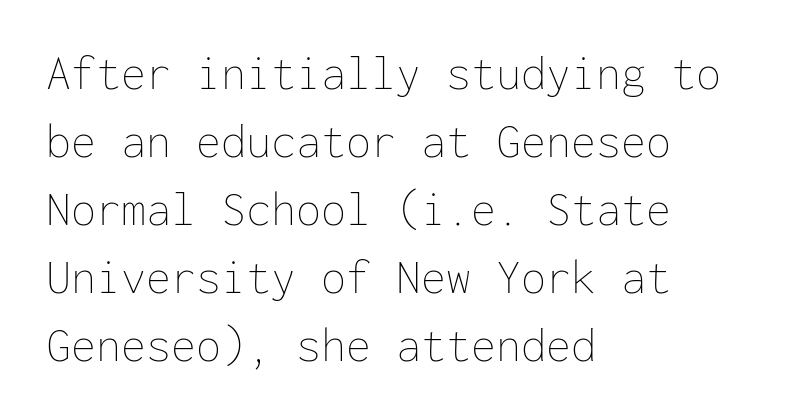
Does extra space separate the letters? No, they use regular spacing. The type sits square on the baseline with zero lean. Looks like terminal output: every glyph gets an equal slot. The face looks like a standard text weight, possibly lighter. Just letters on the line, the space beneath them empty. The lines sit at an ordinary, default distance from one another.
